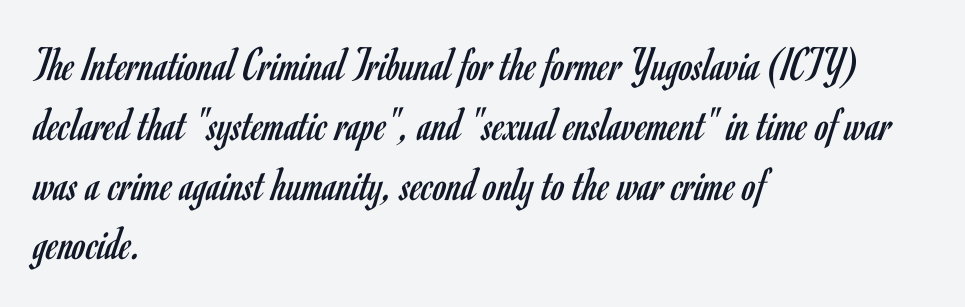
{"serif": "no", "bold": "no", "weight": "regular", "width": "condensed", "stroke_contrast": "low", "x_height": "small", "monospaced": "no", "underline": "no", "align": "left", "line_spacing_ratio": 1.22, "letter_spacing": "normal", "letter_spacing_em": 0.0, "glyph_px": 49}
